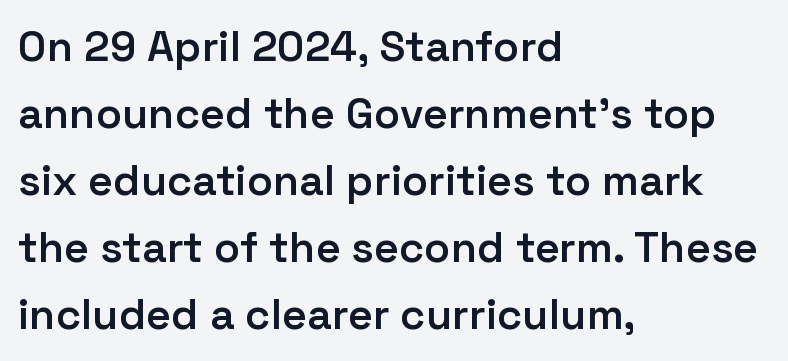
{"serif": "no", "italic": "no", "bold": "semi", "weight": "semibold", "width": "normal", "stroke_contrast": "low", "x_height": "medium", "monospaced": "no", "underline": "no", "align": "left", "line_spacing": "normal", "line_spacing_ratio": 1.56, "letter_spacing": "normal", "letter_spacing_em": 0.0, "glyph_px": 43}
